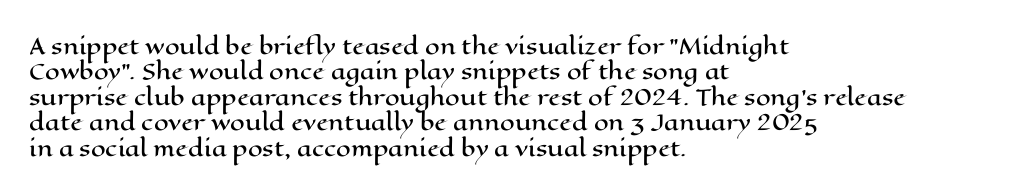
Q: Is the text italic (slanted)? A: No, it is upright.
Q: Is the text underlined? A: No.
Q: How is the paragraph aligned? A: Left-aligned.
Q: Is the spacing between letters normal or unusually wide? A: Normal.
